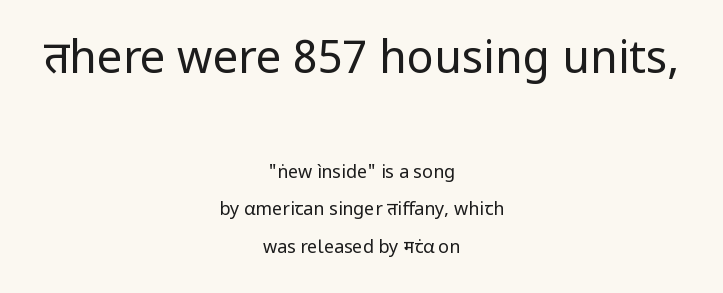
Q: Is the text bold? A: No.
Q: Is the text italic (slanted)? A: No, it is upright.
Q: Is the typeface a serif or a sans-serif typeface? A: Sans-serif.
Q: Is the text underlined? A: No.
Q: How is the paragraph aligned? A: Centered.
Q: Is the spacing between letters normal or unusually wide? A: Normal.
Q: Is the spacing between lines tight, normal or loose? A: Loose.
Q: Which block of text is set in a larger size, the first (top) or the second (bottom)? A: The first (top) one.
Q: Width (condensed, normal, or wide)? A: Normal.
Q: Stroke contrast? A: Low.
Q: x-height? A: Medium.
Q: Monospaced? A: No.
